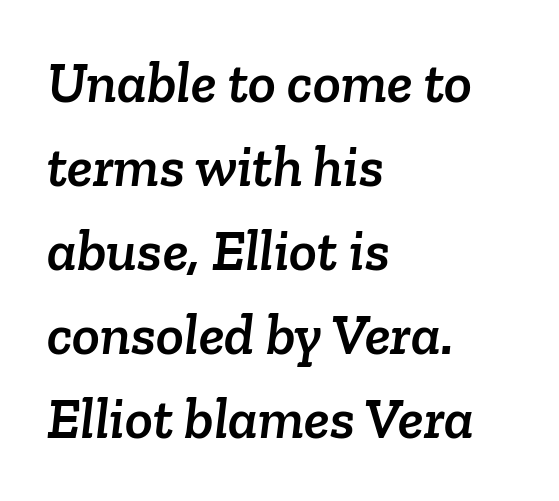
{"serif": "yes", "width": "normal", "stroke_contrast": "low", "x_height": "medium", "monospaced": "no", "underline": "no", "align": "left", "line_spacing": "normal", "line_spacing_ratio": 1.45, "letter_spacing": "normal", "letter_spacing_em": 0.0, "glyph_px": 58}
